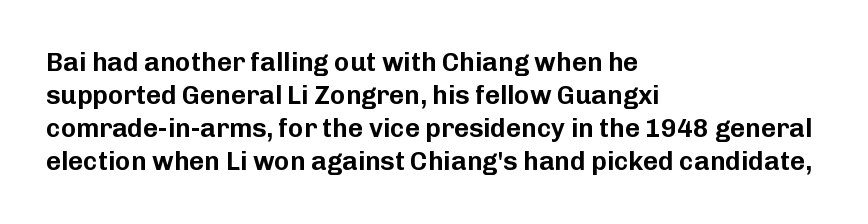
The foot of each line stays bare and open. Leading matches the norm, producing a regular column. The paragraph shown leans on its left margin. The gaps between neighbouring characters are ordinary and unremarkable. Italic? Not at all — the glyphs are vertical.
